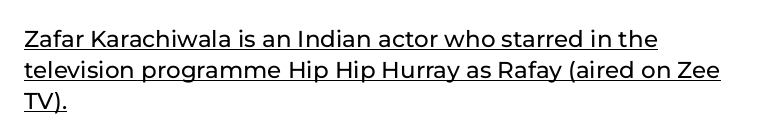
A typesetter would call this zero additional tracking. The setting favours the left margin, as ordinary paragraphs usually do. This rendering features underlined lettering. Each new line begins a customary step beneath the previous one.
